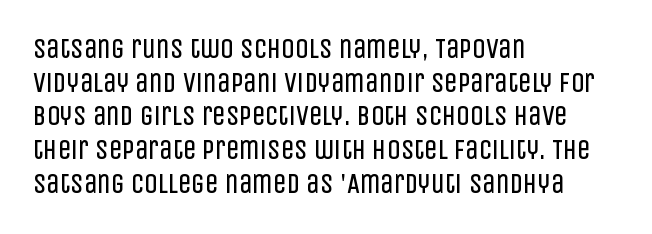
Whoever set this chose a conventional vertical rhythm. Each stroke keeps to a modest, everyday thickness or less. Is there any slant? The stems are plumb. Any mark beneath the type? The region is blank. Horizontal alignment here is leftward, the default for most running prose.
